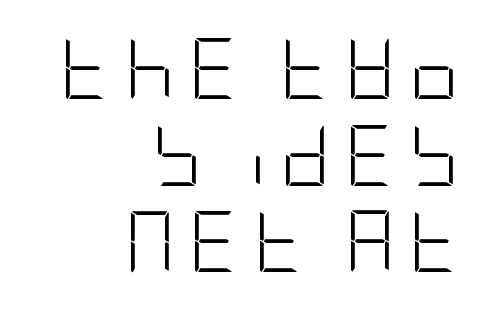
Q: Is the text bold? A: No.
Q: Is the text italic (slanted)? A: No, it is upright.
Q: Is the typeface a serif or a sans-serif typeface? A: Sans-serif.
Q: Is the text underlined? A: No.
Q: How is the paragraph aligned? A: Right-aligned.
Q: Is the spacing between letters normal or unusually wide? A: Unusually wide.
Q: Is the spacing between lines tight, normal or loose? A: Normal.
Q: Width (condensed, normal, or wide)? A: Condensed.
Q: Stroke contrast? A: Low.
Q: x-height? A: Large.
